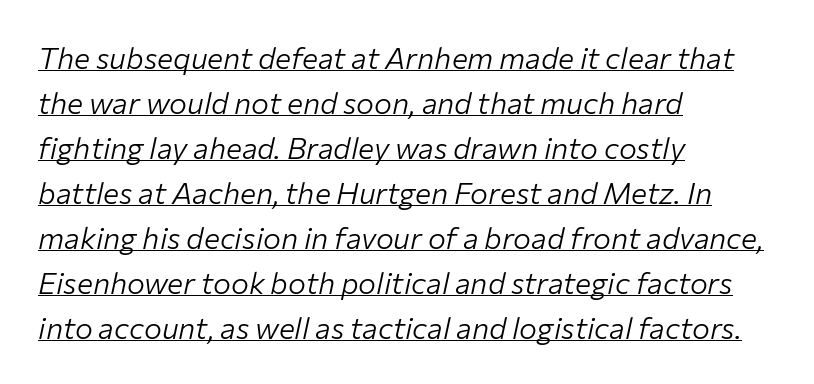
The image shows 30 px light type, italic (leaning right); set left-aligned, normal line spacing (1.5x), normal letter spacing, underlined; low stroke contrast and a medium x-height.
